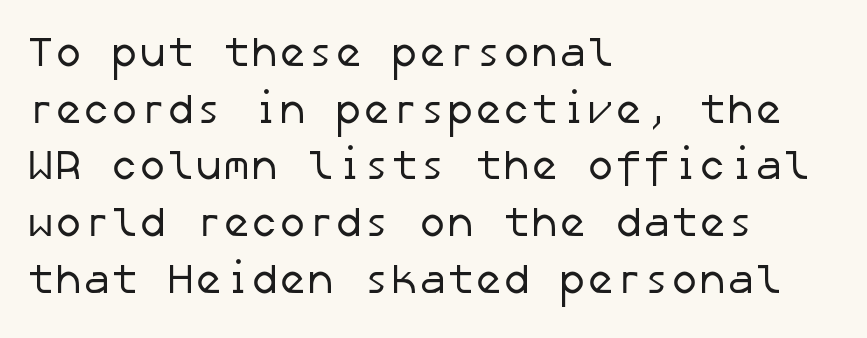
{"serif": "no", "bold": "no", "weight": "regular", "width": "normal", "stroke_contrast": "low", "x_height": "medium", "underline": "no", "align": "left", "line_spacing": "normal", "line_spacing_ratio": 1.35, "letter_spacing": "normal", "letter_spacing_em": 0.0, "glyph_px": 42}
